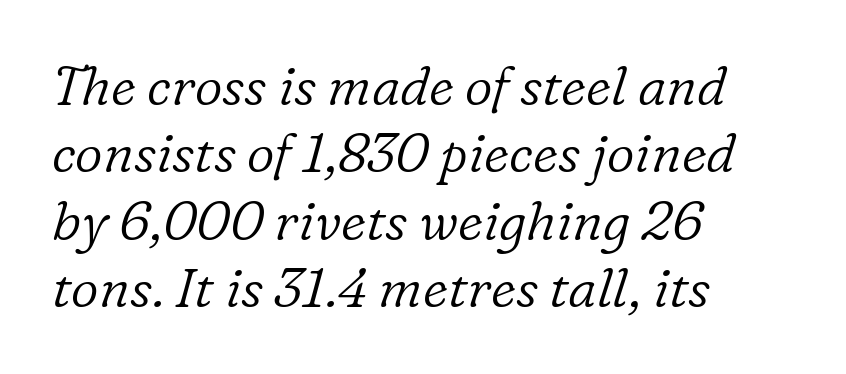
The passage shown leans; its letterforms are oblique. In terms of leading, this rendering sits right in the middle. The gap between lines stays unmarked. Counters stay open thanks to moderate or lighter strokes. A typesetter would call this proportional, since set widths differ per character.
